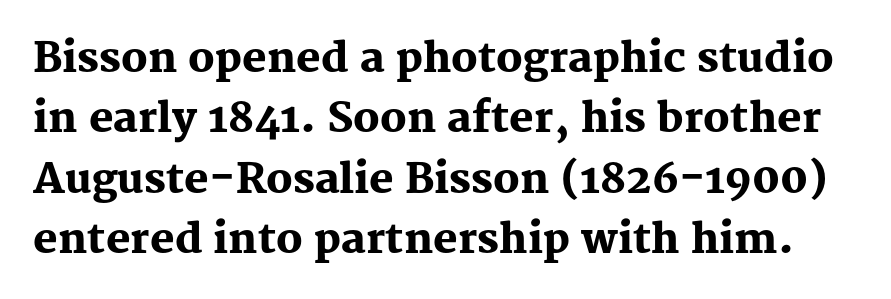
The space directly below the letters is spotless. The font family rendered here belongs to the serif group. Notice how the stems are strictly vertical — no italics here. The letters sit at their default tracking, neither squeezed nor spread. In terms of leading, this rendering sits right in the middle. The rendering uses a bold face; every stroke is thick and dark.
